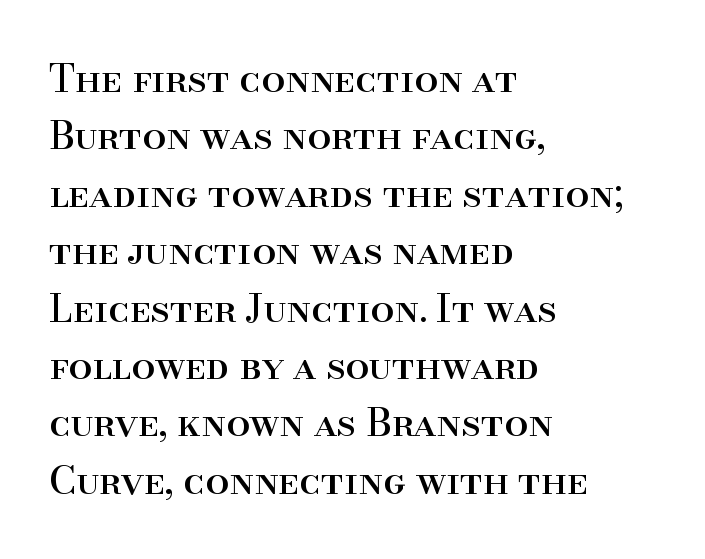
Q: Is the text italic (slanted)? A: No, it is upright.
Q: Is the typeface a serif or a sans-serif typeface? A: Serif.
Q: Is the text underlined? A: No.
Q: How is the paragraph aligned? A: Left-aligned.
Q: Is the spacing between letters normal or unusually wide? A: Normal.
Q: Is the spacing between lines tight, normal or loose? A: Normal.
Q: Width (condensed, normal, or wide)? A: Normal.
Q: Stroke contrast? A: High.
Q: x-height? A: Small.
Q: Monospaced? A: No.
